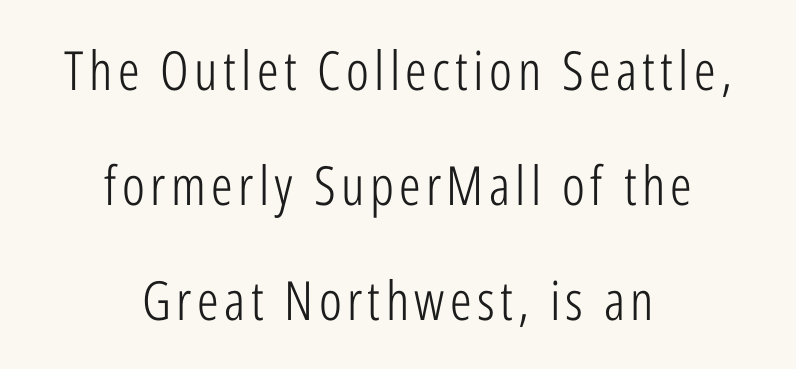
Q: Is the text bold? A: No.
Q: Is the text italic (slanted)? A: No, it is upright.
Q: Is the typeface a serif or a sans-serif typeface? A: Sans-serif.
Q: Is the text underlined? A: No.
Q: How is the paragraph aligned? A: Centered.
Q: Is the spacing between lines tight, normal or loose? A: Loose.
Q: Width (condensed, normal, or wide)? A: Condensed.
Q: Stroke contrast? A: Low.
Q: x-height? A: Medium.
Q: Monospaced? A: No.
